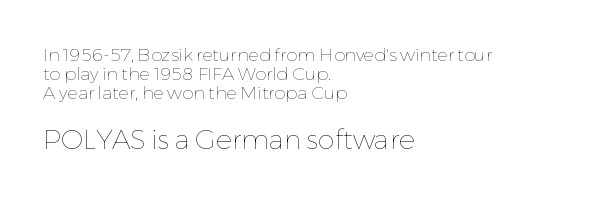
The image shows 27 px text type, upright; set left-aligned, tight line spacing (1.06x), normal letter spacing, not underlined; the second (bottom) block is 1.5x larger.
